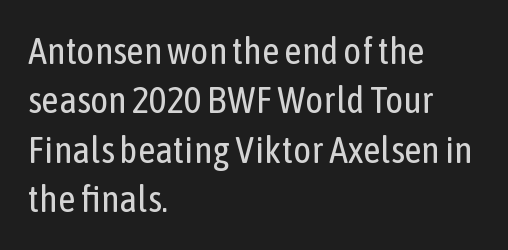
{"serif": "no", "italic": "no", "bold": "no", "weight": "regular", "width": "condensed", "stroke_contrast": "low", "x_height": "medium", "monospaced": "no", "underline": "no", "align": "left", "line_spacing": "normal", "line_spacing_ratio": 1.3, "letter_spacing": "normal", "letter_spacing_em": 0.0, "glyph_px": 38}
